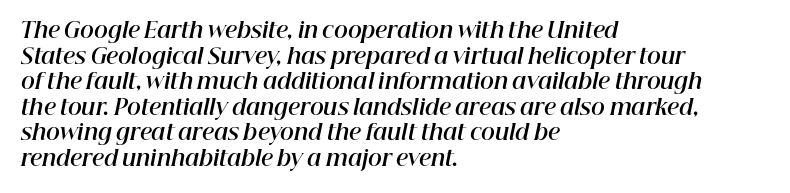
Q: Is the text bold? A: Yes.
Q: Is the text italic (slanted)? A: Yes, it leans right by about 12 degrees.
Q: Is the text underlined? A: No.
Q: How is the paragraph aligned? A: Left-aligned.
Q: Is the spacing between letters normal or unusually wide? A: Normal.
